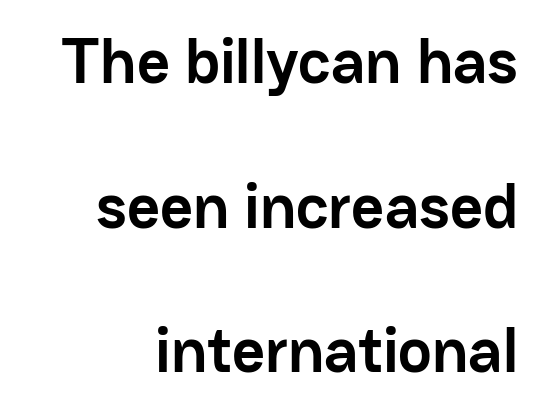
This rendering employs a face without finishing strokes, i.e., a sans-serif. Each line ends at the same right margin while the left side varies. Compared with typical paragraphs, the rows here are farther apart. Notice how the stems are strictly vertical — no italics here. A bare baseline throughout the passage.
